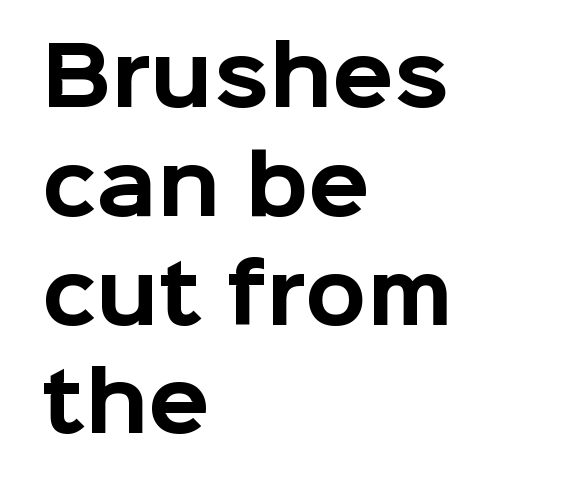
The image shows 80 px bold sans-serif type, upright; set left-aligned, normal line spacing (1.36x), normal letter spacing, not underlined; low stroke contrast and a medium x-height.
